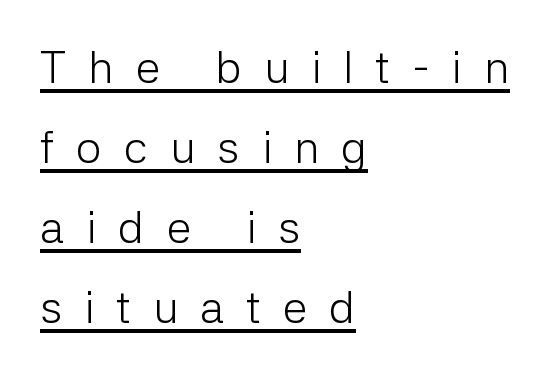
Q: Is the text bold? A: No.
Q: Is the text italic (slanted)? A: No, it is upright.
Q: Is the typeface a serif or a sans-serif typeface? A: Sans-serif.
Q: Is the text underlined? A: Yes.
Q: How is the paragraph aligned? A: Left-aligned.
Q: Is the spacing between letters normal or unusually wide? A: Unusually wide.
Q: Width (condensed, normal, or wide)? A: Normal.
Q: Stroke contrast? A: Low.
Q: x-height? A: Medium.
Q: Monospaced? A: No.
